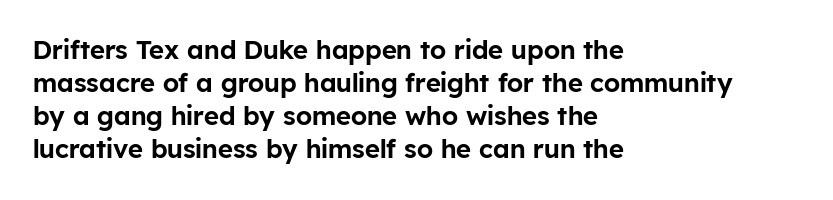
The foot of each line stays bare and open. Leading matches the norm, producing a regular column. The paragraph shown leans on its left margin. The gaps between neighbouring characters are ordinary and unremarkable. Italic? Not at all — the glyphs are vertical.
